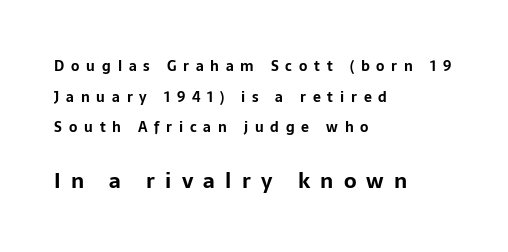
The image shows 21 px bold type, upright; set left-aligned, loose line spacing (2.19x), unusually wide letter spacing (+0.49 em), not underlined; the second (bottom) block is 1.5x larger.
